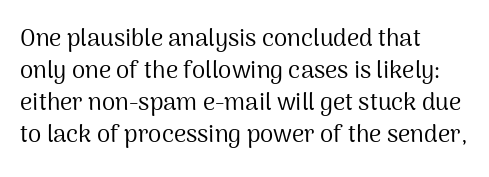
Q: Is the text bold? A: No.
Q: Is the text italic (slanted)? A: No, it is upright.
Q: Is the text underlined? A: No.
Q: How is the paragraph aligned? A: Left-aligned.
Q: Is the spacing between letters normal or unusually wide? A: Normal.
Q: Is the spacing between lines tight, normal or loose? A: Normal.
